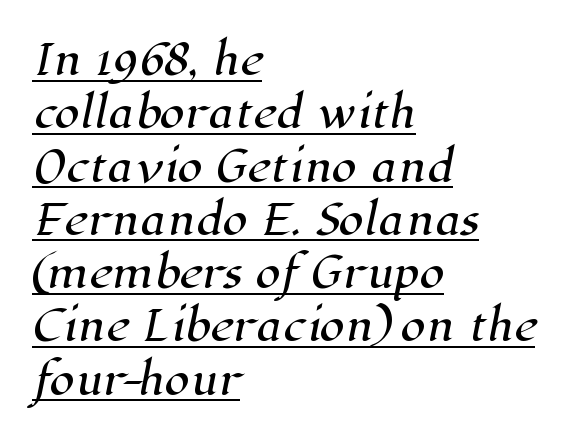
{"serif": "yes", "width": "normal", "stroke_contrast": "high", "x_height": "medium", "monospaced": "no", "underline": "yes", "align": "left", "line_spacing": "normal", "line_spacing_ratio": 1.3, "letter_spacing": "normal", "letter_spacing_em": 0.0, "glyph_px": 41}
